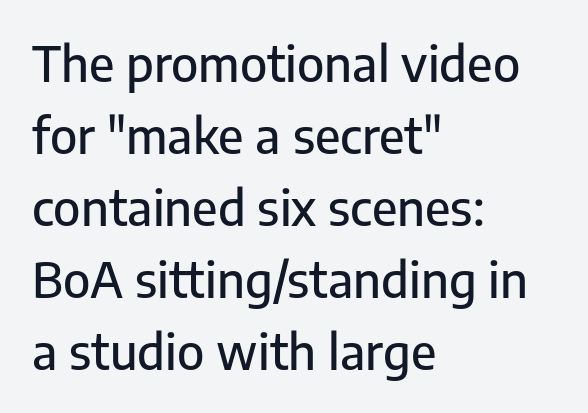
The image shows 48 px sans-serif type, upright; set left-aligned, normal line spacing (1.5x), normal letter spacing, not underlined; low stroke contrast and a medium x-height.
